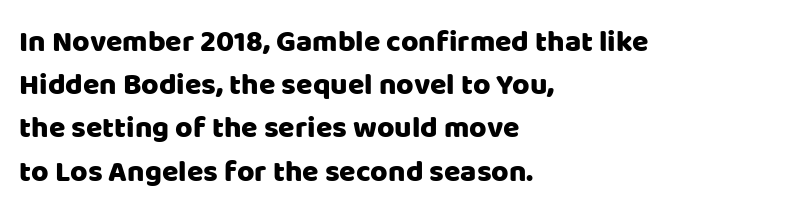
Every stem runs plumb, perpendicular to the baseline. Letter spacing: default. The passage shown is typed in a proportional face where columns would drift. Normally led — the rows are evenly, conventionally spaced. Is the block centered? No — it sits flush against the left margin. Check under the words: just untouched page.
